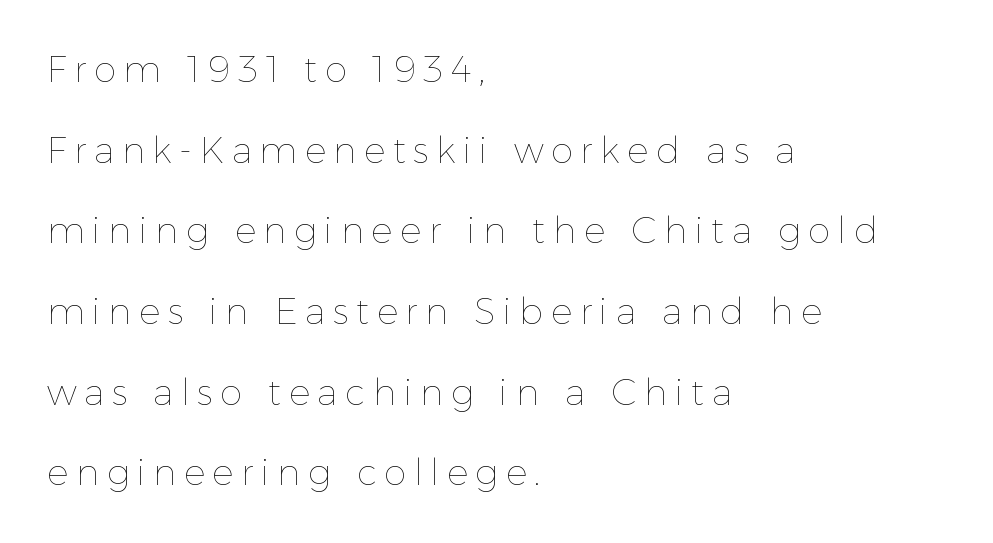
Style check: upright. If you measured baseline to baseline, you'd find a long distance. Look at the tracking — it's clearly loosened, letters drifting apart. Honestly, there is no underline to notice here at all. The passage is arranged the way most books set body copy — flush left.
